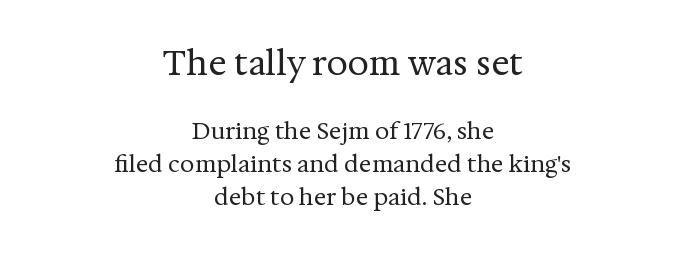
Q: Is the text bold? A: No.
Q: Is the text italic (slanted)? A: No, it is upright.
Q: Is the typeface a serif or a sans-serif typeface? A: Serif.
Q: Is the text underlined? A: No.
Q: How is the paragraph aligned? A: Centered.
Q: Is the spacing between letters normal or unusually wide? A: Normal.
Q: Is the spacing between lines tight, normal or loose? A: Normal.
Q: Which block of text is set in a larger size, the first (top) or the second (bottom)? A: The first (top) one.
Q: Width (condensed, normal, or wide)? A: Normal.
Q: Stroke contrast? A: Medium.
Q: x-height? A: Medium.
Q: Monospaced? A: No.
